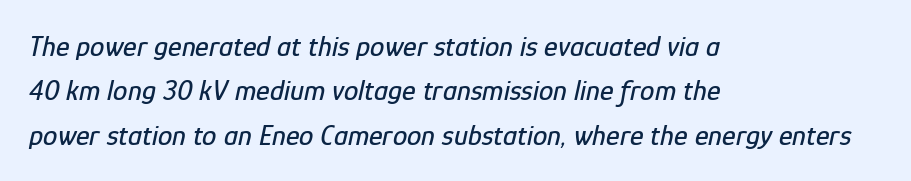
When letters slant like this, we call the style italic. Each letter keeps its own natural width here, so spacing adapts to shape. Short note: letters normally spaced. Descenders are the only things crossing below the line. These lines are set flush left with a ragged right edge. Line spacing here is normal.
